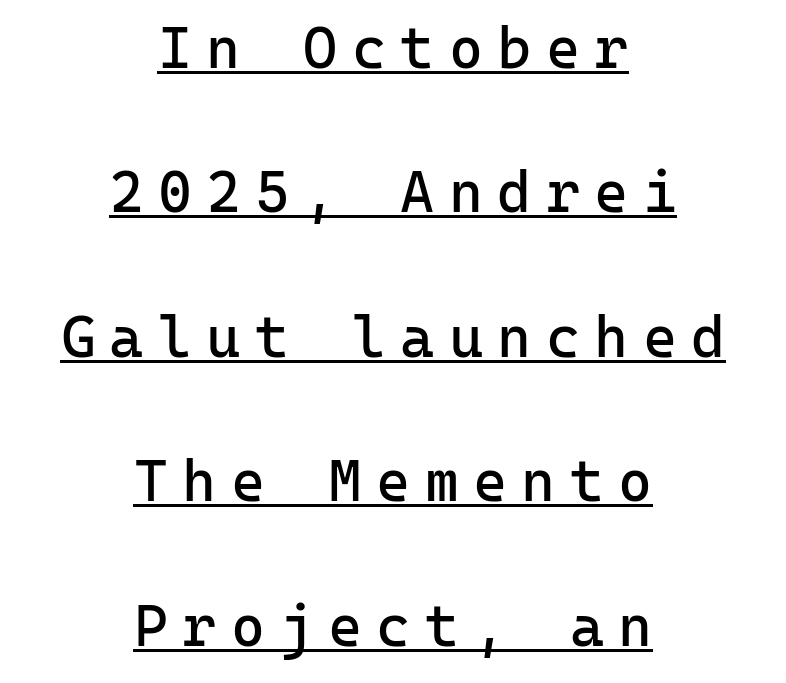
The image shows 58 px regular-weight sans-serif type, upright, monospaced; set centered, loose line spacing (2.49x), unusually wide letter spacing (+0.25 em), underlined; low stroke contrast and a medium x-height.
